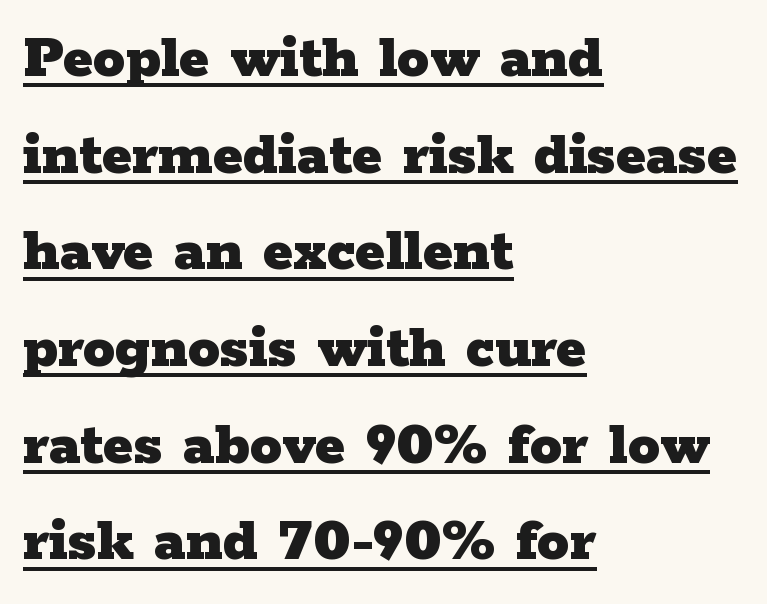
{"serif": "yes", "italic": "no", "bold": "yes", "weight": "heavy", "width": "wide", "stroke_contrast": "low", "x_height": "medium", "monospaced": "no", "underline": "yes", "align": "left", "line_spacing": "normal", "line_spacing_ratio": 1.51, "letter_spacing": "normal", "letter_spacing_em": 0.0, "glyph_px": 64}
